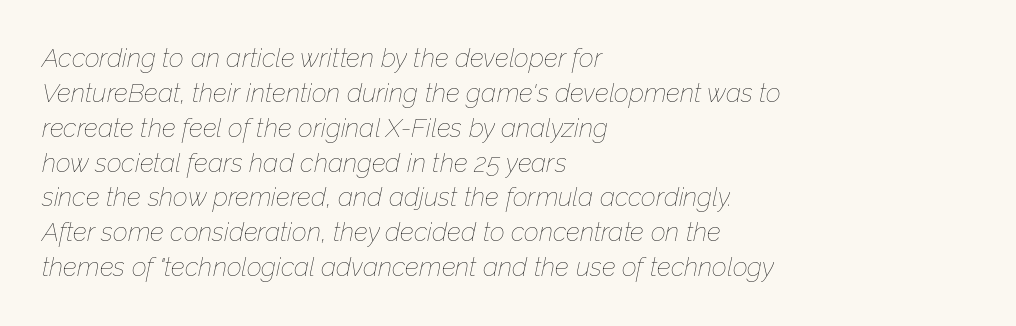
{"italic": "yes", "lean": "right", "slant_degrees": 12, "bold": "no", "underline": "no", "align": "left", "line_spacing": "normal", "line_spacing_ratio": 1.34, "letter_spacing": "normal", "letter_spacing_em": 0.0, "glyph_px": 26}
